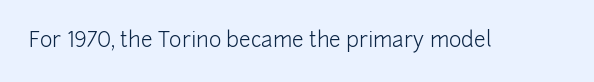
{"italic": "no", "bold": "no", "underline": "no", "letter_spacing": "normal", "letter_spacing_em": 0.0, "glyph_px": 21}
